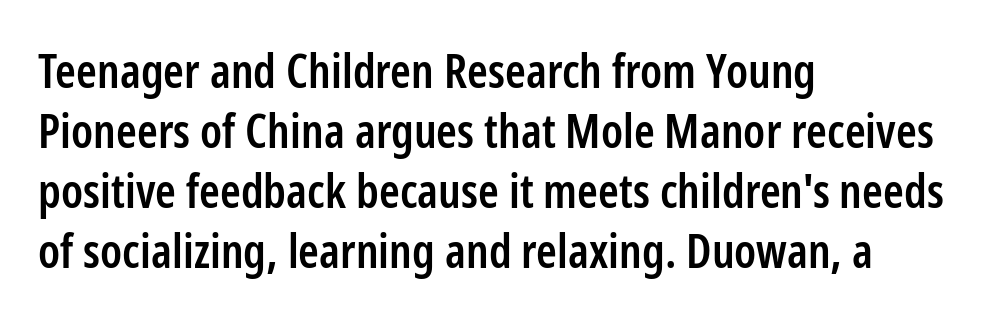
The image shows 47 px semibold, condensed sans-serif type, upright; set left-aligned, normal line spacing (1.28x), normal letter spacing, not underlined; low stroke contrast and a medium x-height.
